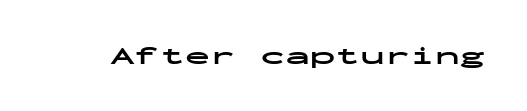
Q: Is the text bold? A: Yes.
Q: Is the text italic (slanted)? A: No, it is upright.
Q: Is the text underlined? A: No.
Q: Is the spacing between letters normal or unusually wide? A: Normal.
